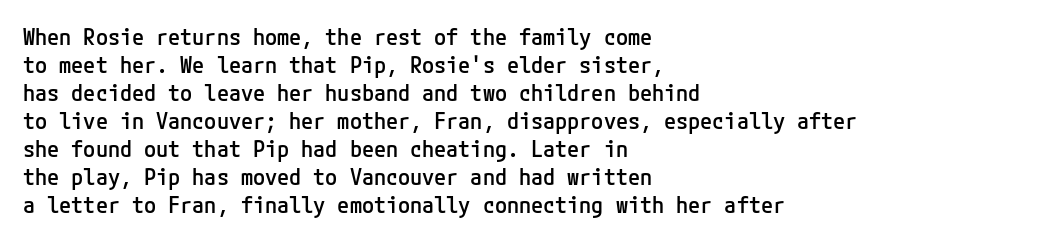
Regular leading. Is there any slant? The stems are plumb. You could call the tracking neutral — neither tight nor loose. A bare baseline throughout the passage.
